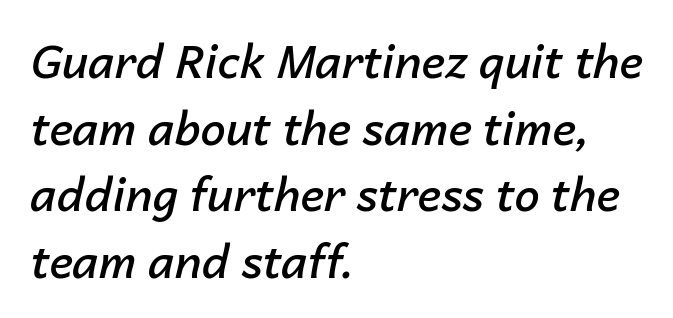
Q: Is the text bold? A: Semi-bold.
Q: Is the text italic (slanted)? A: Yes, it leans right by about 14 degrees.
Q: Is the text underlined? A: No.
Q: How is the paragraph aligned? A: Left-aligned.
Q: Is the spacing between letters normal or unusually wide? A: Normal.
Q: Is the spacing between lines tight, normal or loose? A: Normal.
Q: Width (condensed, normal, or wide)? A: Normal.
Q: Stroke contrast? A: Low.
Q: x-height? A: Medium.
Q: Monospaced? A: No.
